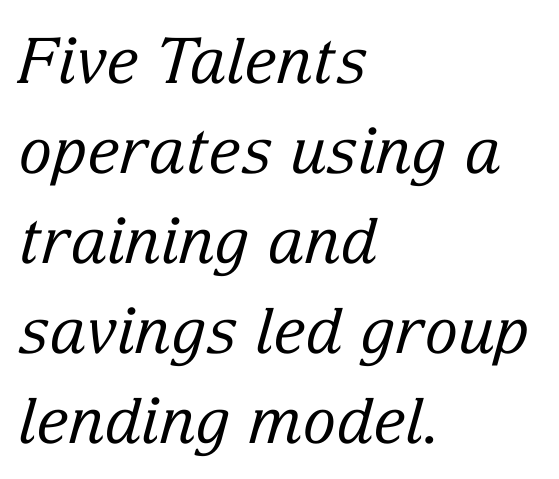
{"serif": "yes", "italic": "yes", "lean": "right", "slant_degrees": 15, "bold": "no", "weight": "regular", "width": "normal", "stroke_contrast": "low", "x_height": "medium", "monospaced": "no", "underline": "no", "align": "left", "line_spacing": "normal", "line_spacing_ratio": 1.43, "letter_spacing": "normal", "letter_spacing_em": 0.0, "glyph_px": 63}
